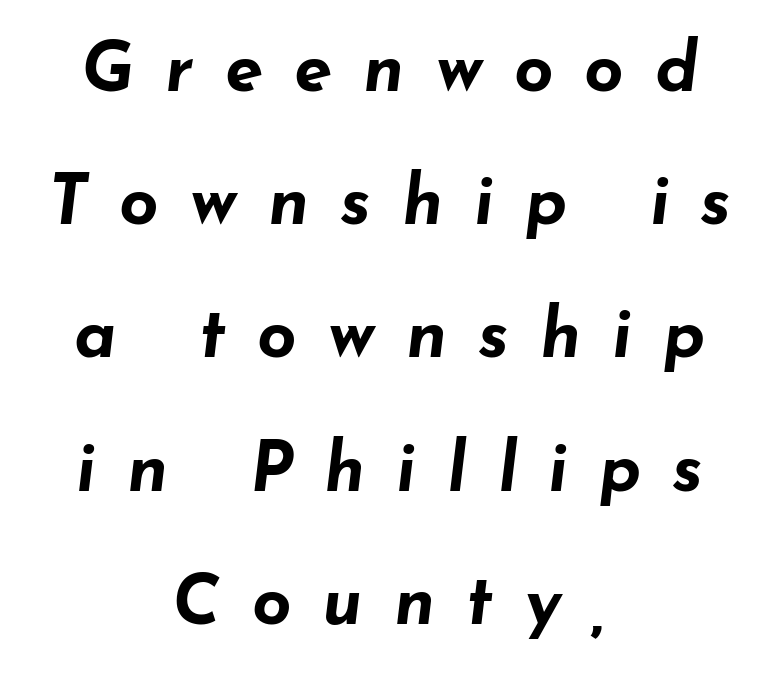
{"italic": "yes", "lean": "right", "slant_degrees": 7, "bold": "yes", "weight": "bold", "width": "wide", "stroke_contrast": "low", "x_height": "small", "monospaced": "no", "underline": "no", "align": "center", "line_spacing": "loose", "line_spacing_ratio": 1.93, "letter_spacing": "wide", "letter_spacing_em": 0.45, "glyph_px": 69}
